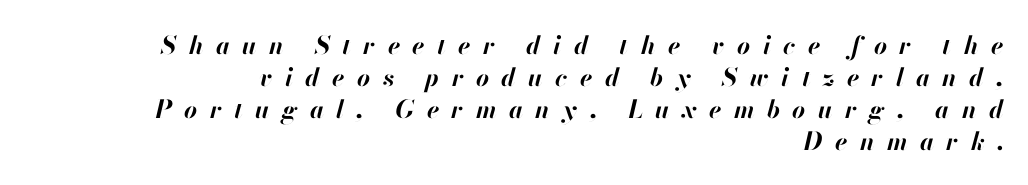
The image shows 25 px bold type, italic (leaning right); set right-aligned, normal line spacing (1.28x), unusually wide letter spacing (+0.5 em), not underlined.
